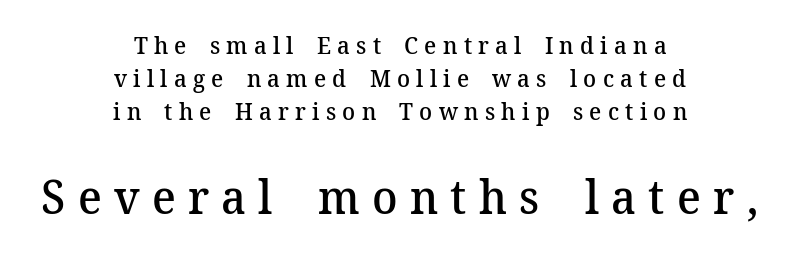
The image shows 47 px semibold serif type, upright; set centered, normal line spacing (1.38x), unusually wide letter spacing (+0.26 em), not underlined; the second (bottom) block is 1.96x larger; medium stroke contrast and a medium x-height.
